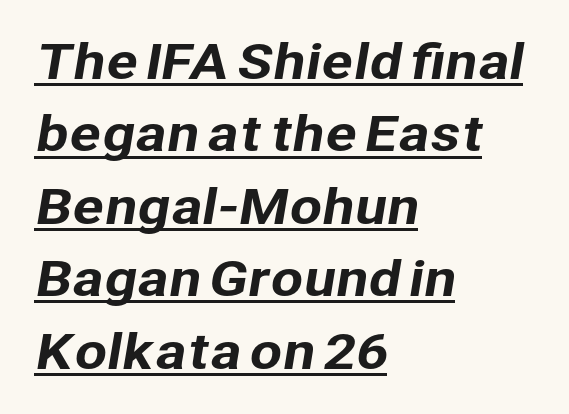
The image shows 47 px sans-serif type; set left-aligned, normal line spacing (1.54x), normal letter spacing, underlined; low stroke contrast and a medium x-height.
